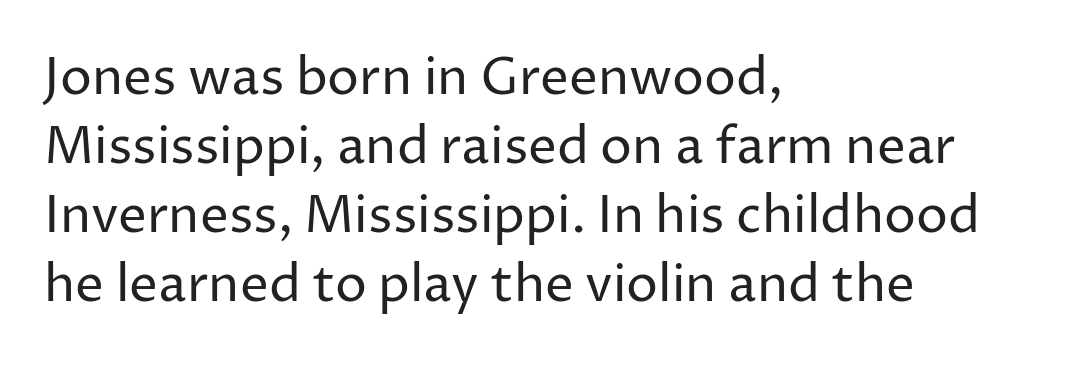
{"serif": "no", "italic": "no", "bold": "no", "weight": "regular", "width": "normal", "stroke_contrast": "low", "x_height": "medium", "monospaced": "no", "underline": "no", "align": "left", "line_spacing": "normal", "line_spacing_ratio": 1.35, "letter_spacing": "normal", "letter_spacing_em": 0.0, "glyph_px": 51}
